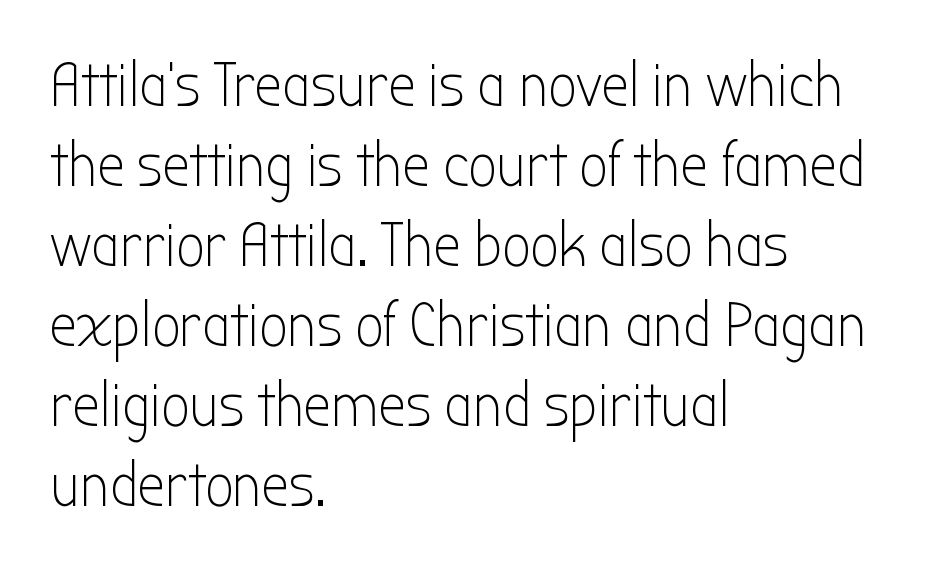
Descenders are the only things crossing below the line. Compared with a centered layout, this one pins lines to the left instead. The face used here is proportionally spaced, like ordinary book or web type. You can tell it's not italic because the verticals are truly vertical. Type style note: lacks serifs. The designer left line spacing at the default.
